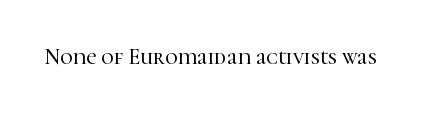
The image shows 22 px text type, upright; set normal letter spacing, not underlined.
